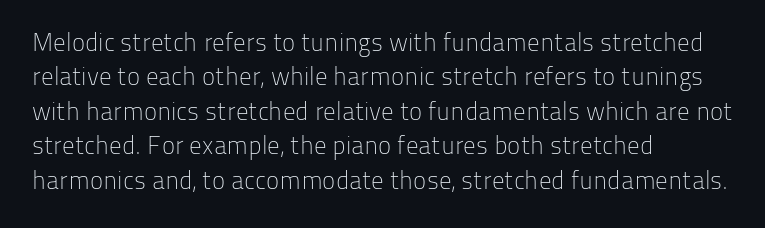
Q: Is the text bold? A: No.
Q: Is the text italic (slanted)? A: No, it is upright.
Q: Is the text underlined? A: No.
Q: How is the paragraph aligned? A: Left-aligned.
Q: Is the spacing between letters normal or unusually wide? A: Normal.
Q: Is the spacing between lines tight, normal or loose? A: Normal.
